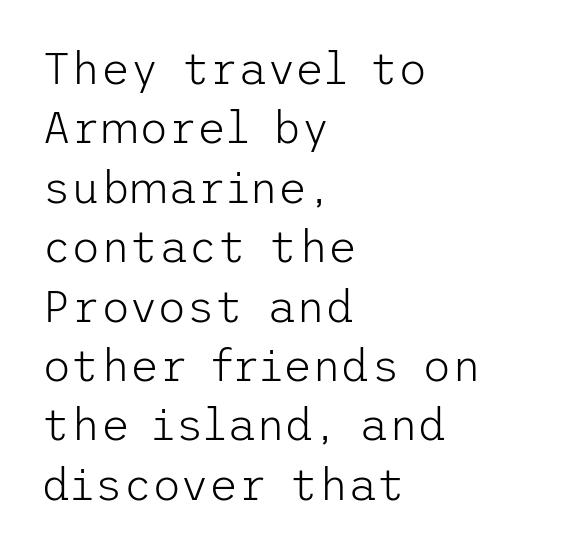
Does the leading feel generous? No, just average. The letters stand upright; this is a roman face. Descenders are the only things crossing below the line. Spacing between characters is what you'd get straight out of the box. Does the type have serifs? No, each stem ends abruptly.
